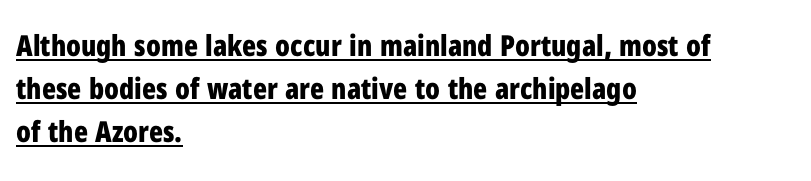
Character widths vary here, with narrow letters taking less room than wide ones. The paragraph shown leans on its left margin. Regular leading. These lines are composed in type without serifs. This rendering leaves character spacing at its baseline value. The words here are underlined.
